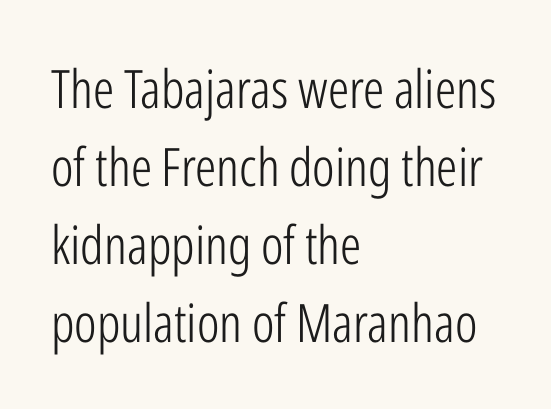
{"serif": "no", "italic": "no", "bold": "no", "weight": "light", "width": "condensed", "stroke_contrast": "low", "x_height": "medium", "monospaced": "no", "underline": "no", "align": "left", "line_spacing": "normal", "line_spacing_ratio": 1.47, "letter_spacing": "normal", "letter_spacing_em": 0.0, "glyph_px": 53}
